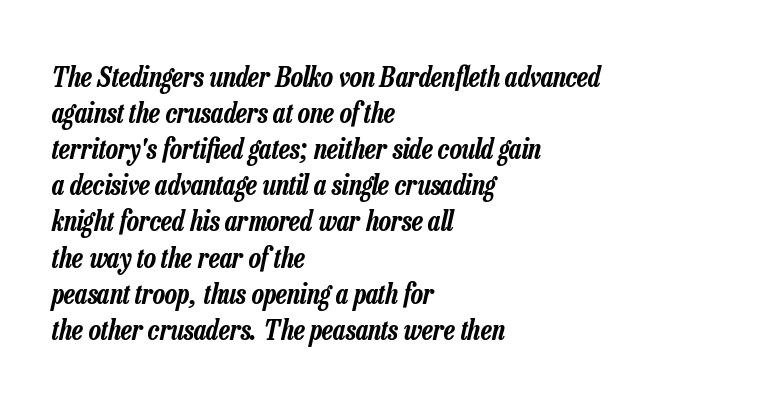
{"italic": "yes", "lean": "right", "slant_degrees": 13, "width": "condensed", "stroke_contrast": "low", "x_height": "medium", "monospaced": "no", "underline": "no", "align": "left", "line_spacing": "normal", "line_spacing_ratio": 1.29, "letter_spacing": "normal", "letter_spacing_em": 0.0, "glyph_px": 28}
